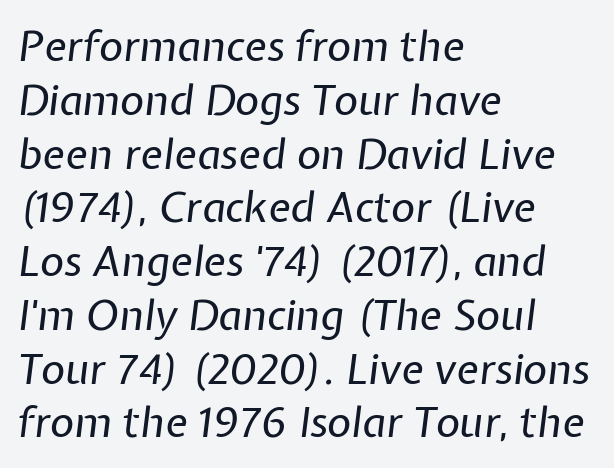
Q: Is the text bold? A: No.
Q: Is the text italic (slanted)? A: Yes, it leans right by about 7 degrees.
Q: Is the text underlined? A: No.
Q: How is the paragraph aligned? A: Left-aligned.
Q: Is the spacing between letters normal or unusually wide? A: Normal.
Q: Is the spacing between lines tight, normal or loose? A: Normal.
Q: Width (condensed, normal, or wide)? A: Normal.
Q: Stroke contrast? A: Low.
Q: x-height? A: Medium.
Q: Monospaced? A: No.
